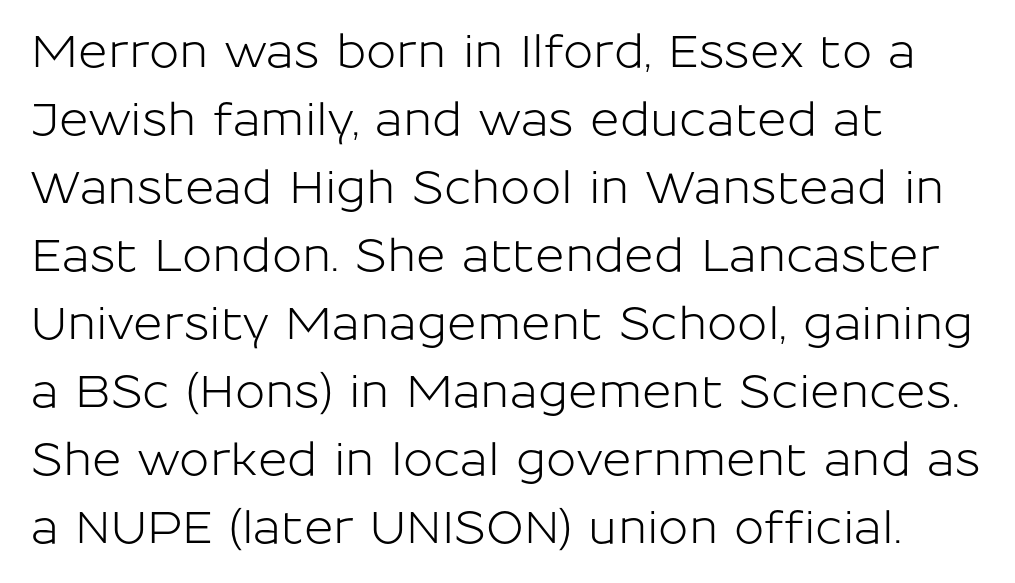
Horizontally, the lines are justified to the leading edge only. Words float on clear page, feet unadorned. You could not count columns in this text — the font is proportionally spaced. The lettering holds an erect, upright posture throughout.
